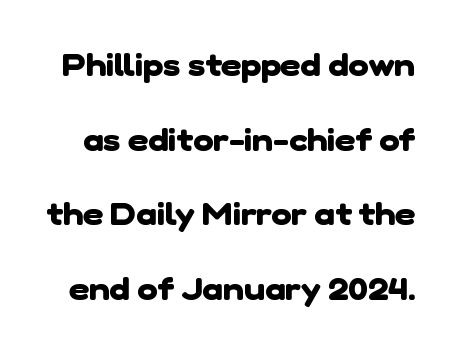
The face used here is rendered with its standard letterfit. The passage shown is emphatically bold. The letters advance in unequal steps, a hallmark of proportional type. Quick note: interline space is abundant.
